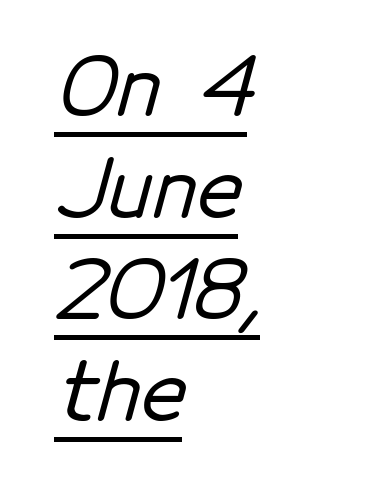
The type family on display is of the sans-serif kind. In terms of letterspacing, this is plain default setting. This rendering features underlined lettering. This sample has the flowing, uneven cadence of proportional lettering. The paragraph shown leans on its left margin.
